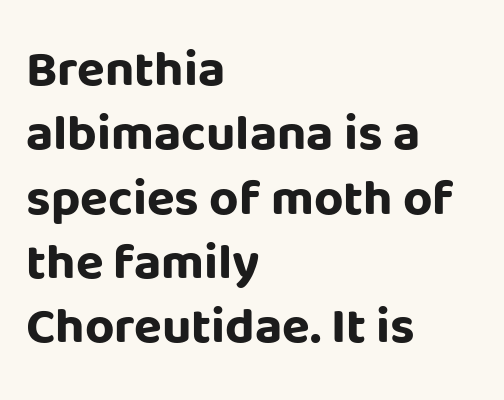
Q: Is the text bold? A: Yes.
Q: Is the text italic (slanted)? A: No, it is upright.
Q: Is the typeface a serif or a sans-serif typeface? A: Sans-serif.
Q: Is the text underlined? A: No.
Q: How is the paragraph aligned? A: Left-aligned.
Q: Is the spacing between letters normal or unusually wide? A: Normal.
Q: Is the spacing between lines tight, normal or loose? A: Normal.
Q: Width (condensed, normal, or wide)? A: Normal.
Q: Stroke contrast? A: Low.
Q: x-height? A: Large.
Q: Monospaced? A: No.
